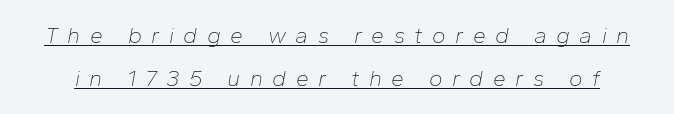
{"italic": "yes", "lean": "right", "slant_degrees": 10, "bold": "no", "underline": "yes", "line_spacing_ratio": 1.88, "letter_spacing": "wide", "letter_spacing_em": 0.41, "glyph_px": 23}
